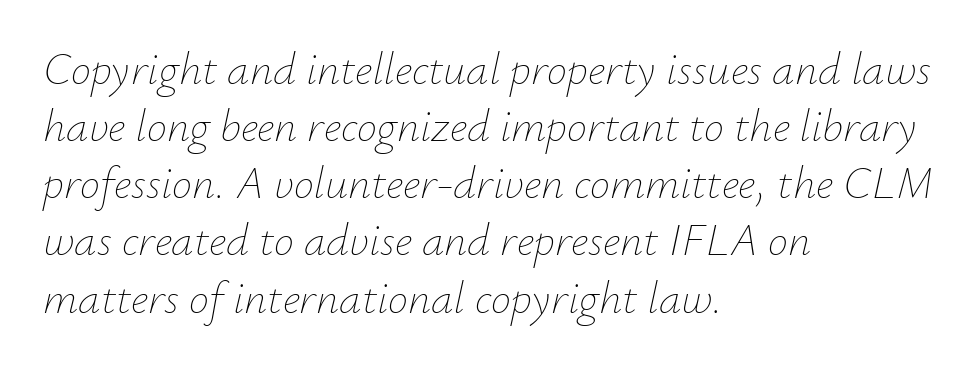
{"italic": "yes", "lean": "right", "slant_degrees": 12, "bold": "no", "weight": "thin", "width": "normal", "stroke_contrast": "low", "x_height": "small", "monospaced": "no", "underline": "no", "align": "left", "line_spacing": "normal", "line_spacing_ratio": 1.27, "letter_spacing": "normal", "letter_spacing_em": 0.0, "glyph_px": 45}
